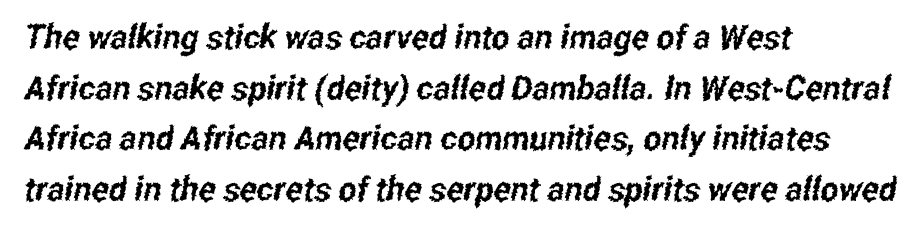
The image shows 34 px condensed sans-serif type; set left-aligned, normal line spacing (1.49x), normal letter spacing, not underlined; low stroke contrast and a medium x-height.
